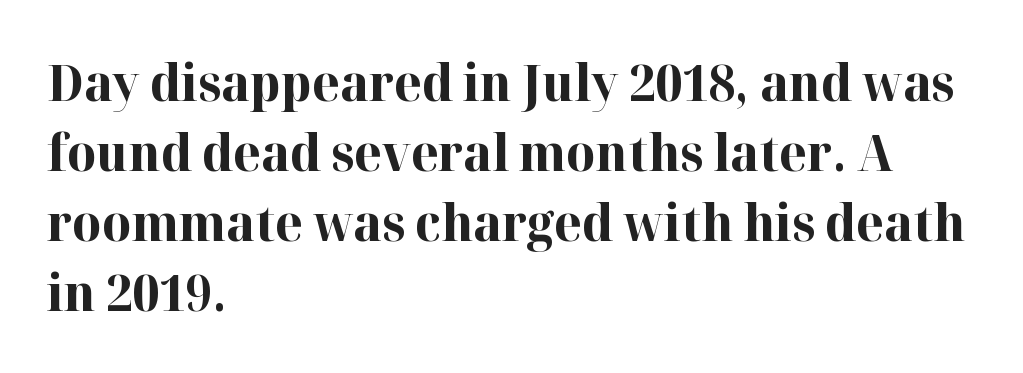
{"serif": "yes", "italic": "no", "bold": "yes", "weight": "bold", "width": "normal", "stroke_contrast": "high", "x_height": "medium", "monospaced": "no", "underline": "no", "align": "left", "line_spacing": "normal", "line_spacing_ratio": 1.4, "letter_spacing": "normal", "letter_spacing_em": 0.0, "glyph_px": 50}
